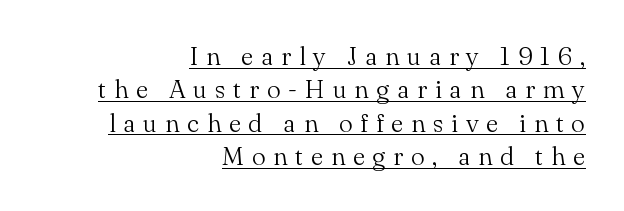
Unlike italic type, these characters show no tilt at all. The lines sit at an ordinary, default distance from one another. Is the stroke heavy? The answer is a plain regular-or-lighter. Underlining? Definitely there.
